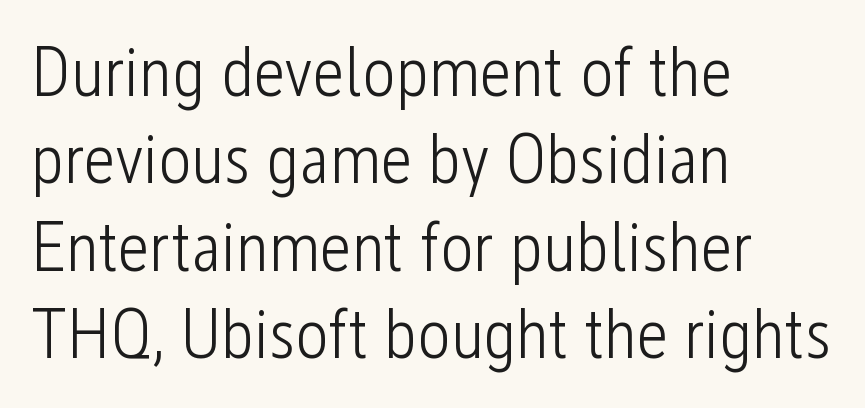
Q: Is the text bold? A: No.
Q: Is the text italic (slanted)? A: No, it is upright.
Q: Is the typeface a serif or a sans-serif typeface? A: Sans-serif.
Q: Is the text underlined? A: No.
Q: How is the paragraph aligned? A: Left-aligned.
Q: Is the spacing between letters normal or unusually wide? A: Normal.
Q: Is the spacing between lines tight, normal or loose? A: Normal.
Q: Width (condensed, normal, or wide)? A: Condensed.
Q: Stroke contrast? A: Low.
Q: x-height? A: Medium.
Q: Monospaced? A: No.
